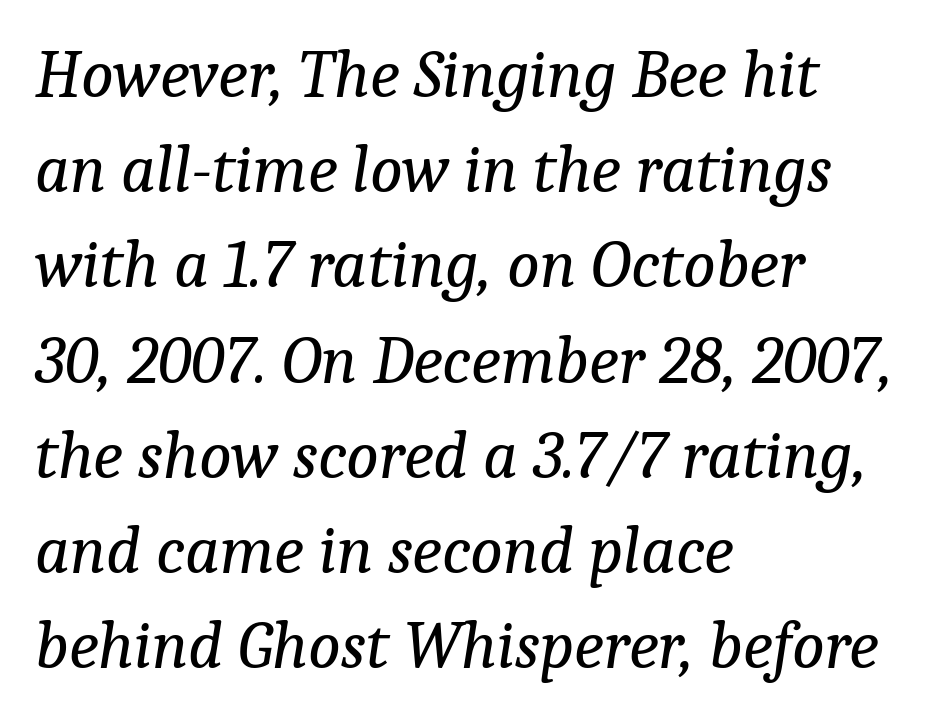
Q: Is the text bold? A: No.
Q: Is the text italic (slanted)? A: Yes, it leans right by about 9 degrees.
Q: Is the typeface a serif or a sans-serif typeface? A: Serif.
Q: Is the text underlined? A: No.
Q: How is the paragraph aligned? A: Left-aligned.
Q: Is the spacing between letters normal or unusually wide? A: Normal.
Q: Is the spacing between lines tight, normal or loose? A: Normal.
Q: Width (condensed, normal, or wide)? A: Normal.
Q: Stroke contrast? A: Low.
Q: x-height? A: Medium.
Q: Monospaced? A: No.
